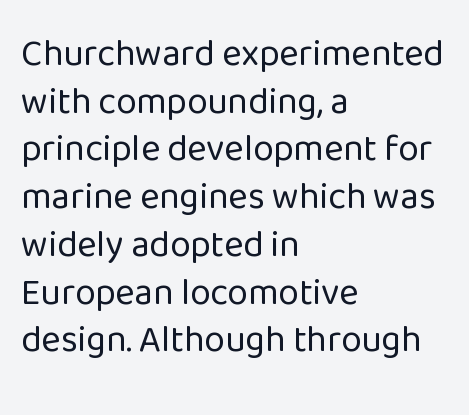
{"serif": "no", "italic": "no", "bold": "no", "weight": "regular", "width": "normal", "stroke_contrast": "low", "x_height": "medium", "monospaced": "no", "underline": "no", "align": "left", "line_spacing": "normal", "line_spacing_ratio": 1.29, "letter_spacing": "normal", "letter_spacing_em": 0.0, "glyph_px": 37}
